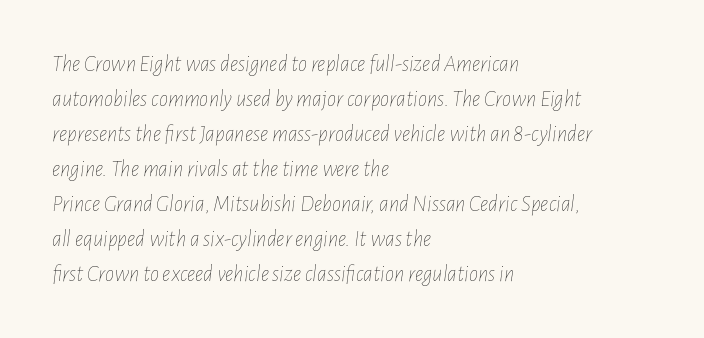
{"italic": "yes", "lean": "right", "slant_degrees": 7, "bold": "no", "underline": "no", "align": "left", "line_spacing": "normal", "line_spacing_ratio": 1.52, "letter_spacing": "normal", "letter_spacing_em": 0.0, "glyph_px": 23}
